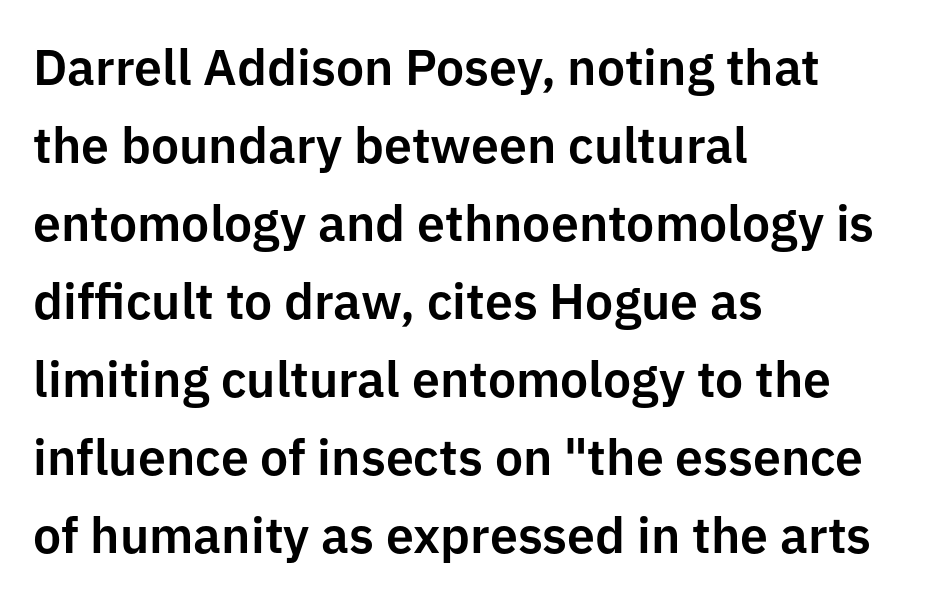
Q: Is the text italic (slanted)? A: No, it is upright.
Q: Is the typeface a serif or a sans-serif typeface? A: Sans-serif.
Q: Is the text underlined? A: No.
Q: How is the paragraph aligned? A: Left-aligned.
Q: Is the spacing between letters normal or unusually wide? A: Normal.
Q: Is the spacing between lines tight, normal or loose? A: Normal.
Q: Width (condensed, normal, or wide)? A: Normal.
Q: Stroke contrast? A: Low.
Q: x-height? A: Medium.
Q: Monospaced? A: No.
